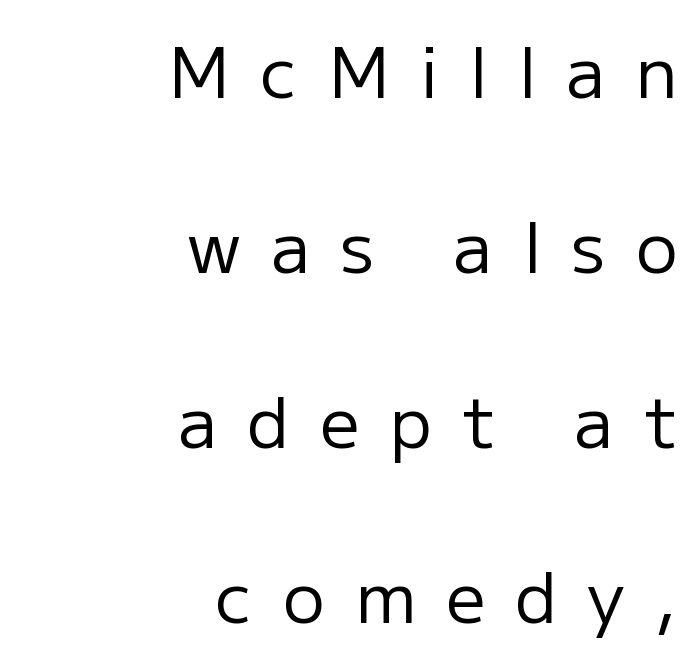
Each letter keeps its own natural width here, so spacing adapts to shape. Check where the strokes stop: nothing finishes them off — pure sans. Nope, not italic — everything's standing straight. Leading is clearly above the norm, producing a sparse column. Heaviness? Minimal to ordinary, like unemphasized prose.
